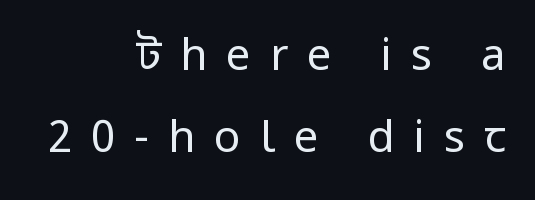
The image shows 44 px regular-weight sans-serif type, upright; set right-aligned, line spacing 1.87x, unusually wide letter spacing (+0.43 em), not underlined; low stroke contrast and a medium x-height.
